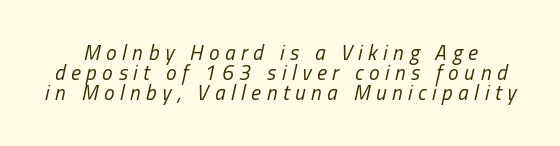
The image shows 21 px text type, italic (leaning right); set tight line spacing (0.96x), unusually wide letter spacing (+0.27 em), not underlined.
